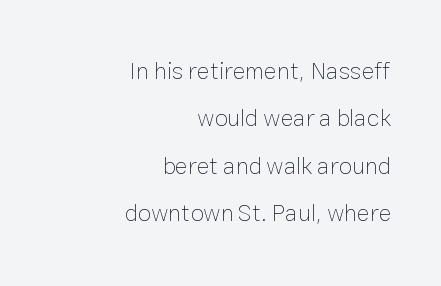
The image shows 24 px text type, upright; set right-aligned, loose line spacing (1.97x), normal letter spacing, not underlined.
